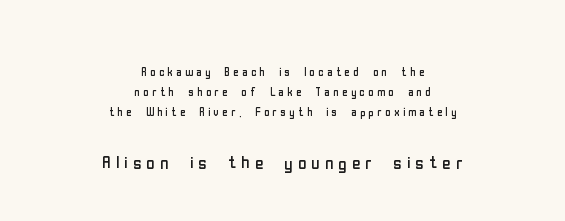
The image shows 23 px text type, upright; set centered, normal line spacing (1.32x), unusually wide letter spacing (+0.22 em), not underlined; the second (bottom) block is 1.53x larger.
